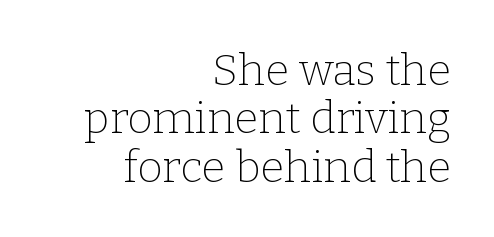
{"serif": "yes", "italic": "no", "bold": "no", "weight": "thin", "width": "normal", "stroke_contrast": "low", "x_height": "medium", "monospaced": "no", "underline": "no", "align": "right", "line_spacing": "tight", "line_spacing_ratio": 1.1, "letter_spacing": "normal", "letter_spacing_em": 0.0, "glyph_px": 44}
